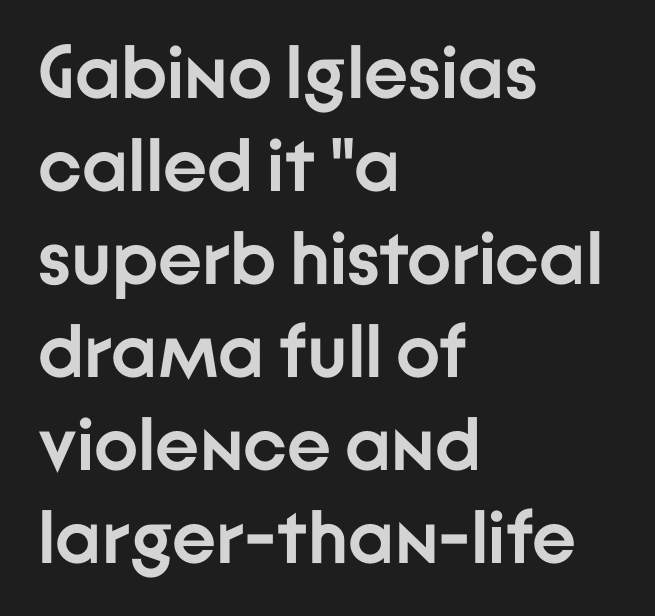
Q: Is the text bold? A: Yes.
Q: Is the text italic (slanted)? A: No, it is upright.
Q: Is the typeface a serif or a sans-serif typeface? A: Sans-serif.
Q: Is the text underlined? A: No.
Q: How is the paragraph aligned? A: Left-aligned.
Q: Is the spacing between letters normal or unusually wide? A: Normal.
Q: Width (condensed, normal, or wide)? A: Normal.
Q: Stroke contrast? A: Low.
Q: x-height? A: Medium.
Q: Monospaced? A: No.
